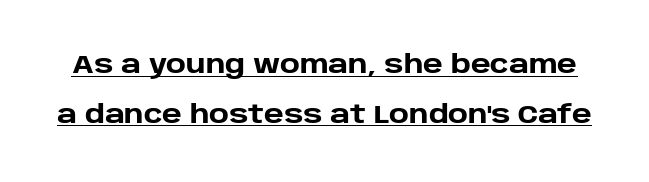
What's the leading like? Stretched, with rows far apart. You'd pick this weight for a headline — it's a proper bold. This rendering leaves character spacing at its baseline value. You can see a thin bar hugging the bottom of the glyphs. These lines were composed using upright roman letters.
